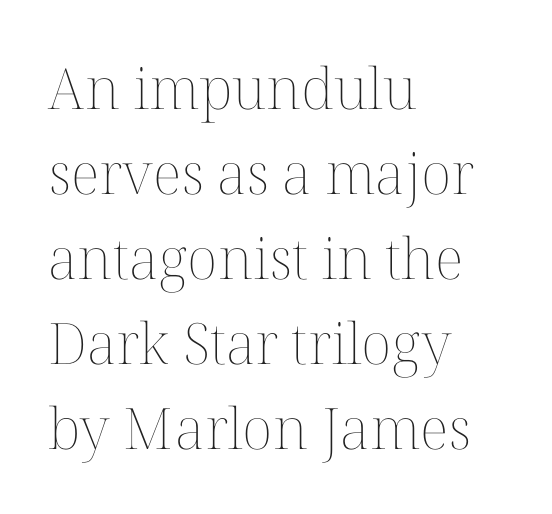
Q: Is the text bold? A: No.
Q: Is the text italic (slanted)? A: No, it is upright.
Q: Is the text underlined? A: No.
Q: How is the paragraph aligned? A: Left-aligned.
Q: Is the spacing between letters normal or unusually wide? A: Normal.
Q: Is the spacing between lines tight, normal or loose? A: Normal.
Q: Width (condensed, normal, or wide)? A: Normal.
Q: Stroke contrast? A: Medium.
Q: x-height? A: Medium.
Q: Monospaced? A: No.
